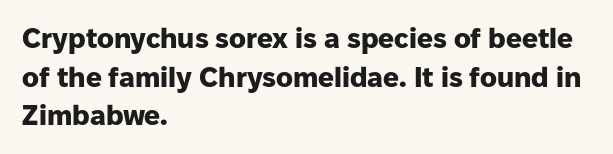
Where is the straight margin? On the left. Looks like regular typesetting: each glyph gets only the width it needs. The space between consecutive lines is moderate. Short note: letters normally spaced. These lines carry a lot of weight — the face is fully bold.
